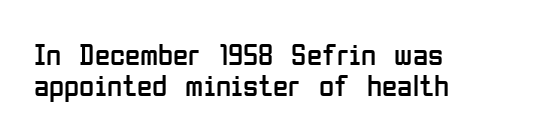
Q: Is the text bold? A: No.
Q: Is the text italic (slanted)? A: No, it is upright.
Q: Is the typeface a serif or a sans-serif typeface? A: Sans-serif.
Q: Is the text underlined? A: No.
Q: How is the paragraph aligned? A: Left-aligned.
Q: Is the spacing between letters normal or unusually wide? A: Normal.
Q: Is the spacing between lines tight, normal or loose? A: Tight.
Q: Width (condensed, normal, or wide)? A: Condensed.
Q: Stroke contrast? A: Low.
Q: x-height? A: Medium.
Q: Monospaced? A: No.
